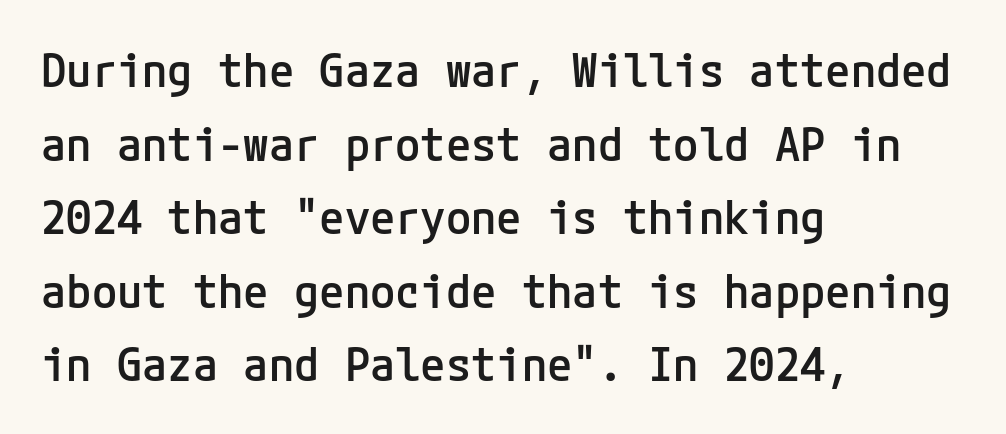
The image shows 46 px semibold sans-serif type, upright; set left-aligned, normal line spacing (1.6x), normal letter spacing, not underlined; low stroke contrast and a medium x-height.
